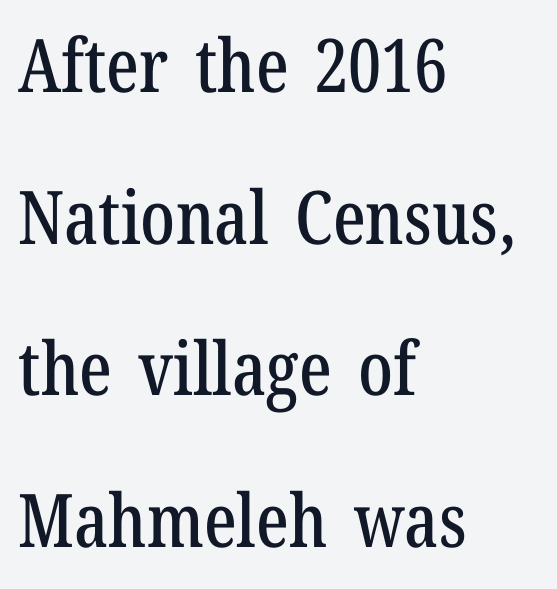
Type style note: has serifs. Spacing verdict: proportional, widths tailored to each character. A classic flush-left, rag-right setting is used for this passage. Descenders hang freely into open space. One glance says open: line gaps are wider than usual. Caption: standard tracking, unaltered.
